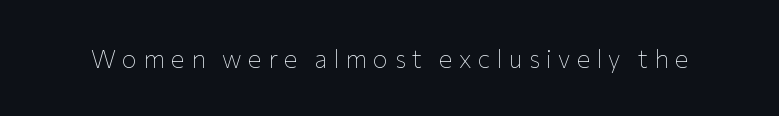
Q: Is the text bold? A: No.
Q: Is the text italic (slanted)? A: No, it is upright.
Q: Is the text underlined? A: No.
Q: Is the spacing between letters normal or unusually wide? A: Unusually wide.
